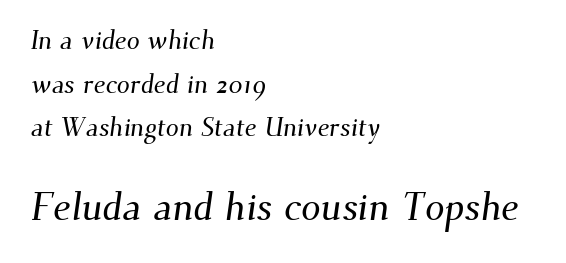
Normally led — the rows are evenly, conventionally spaced. Stroke terminals: seriffed. The area under the type is left untouched. Does the bottom block carry the larger type? Yes, it does.
